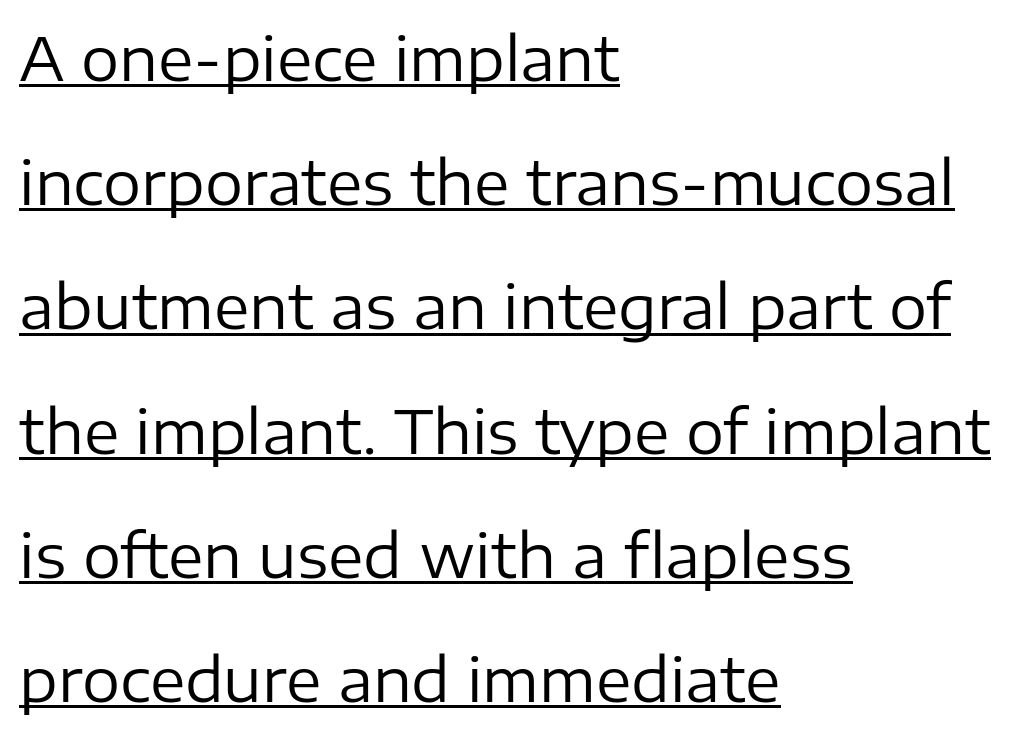
Q: Is the text bold? A: No.
Q: Is the text italic (slanted)? A: No, it is upright.
Q: Is the typeface a serif or a sans-serif typeface? A: Sans-serif.
Q: Is the text underlined? A: Yes.
Q: How is the paragraph aligned? A: Left-aligned.
Q: Is the spacing between letters normal or unusually wide? A: Normal.
Q: Is the spacing between lines tight, normal or loose? A: Loose.
Q: Width (condensed, normal, or wide)? A: Normal.
Q: Stroke contrast? A: Low.
Q: x-height? A: Medium.
Q: Monospaced? A: No.
